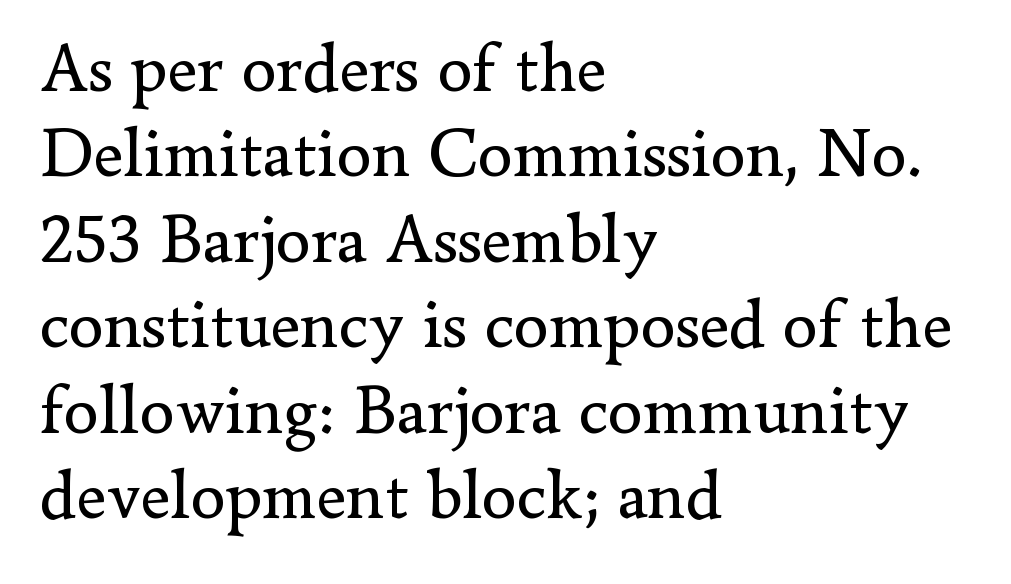
Q: Is the text bold? A: No.
Q: Is the text italic (slanted)? A: No, it is upright.
Q: Is the typeface a serif or a sans-serif typeface? A: Serif.
Q: Is the text underlined? A: No.
Q: How is the paragraph aligned? A: Left-aligned.
Q: Is the spacing between letters normal or unusually wide? A: Normal.
Q: Width (condensed, normal, or wide)? A: Normal.
Q: Stroke contrast? A: Low.
Q: x-height? A: Small.
Q: Monospaced? A: No.
